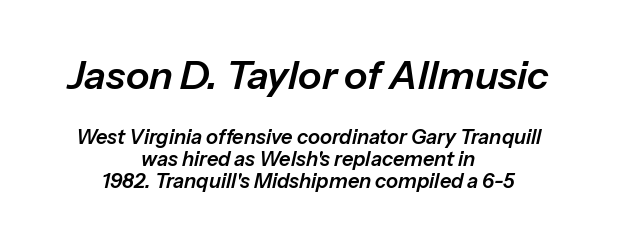
{"italic": "yes", "lean": "right", "slant_degrees": 13, "width": "normal", "stroke_contrast": "low", "x_height": "medium", "monospaced": "no", "underline": "no", "align": "center", "line_spacing": "tight", "line_spacing_ratio": 1.1, "letter_spacing": "normal", "letter_spacing_em": 0.0, "larger_block": "first", "size_ratio": 1.95, "glyph_px": 39}
